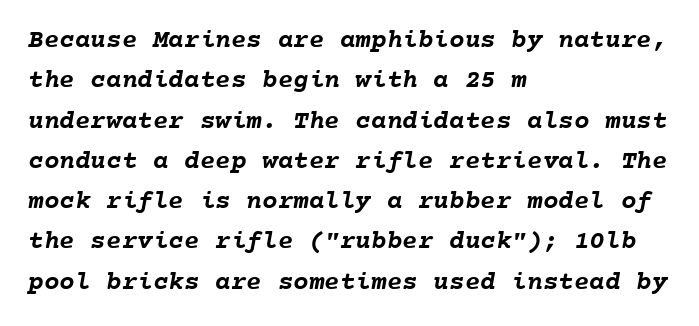
{"bold": "yes", "underline": "no", "align": "left", "line_spacing": "normal", "line_spacing_ratio": 1.55, "letter_spacing": "normal", "letter_spacing_em": 0.0, "glyph_px": 26}
